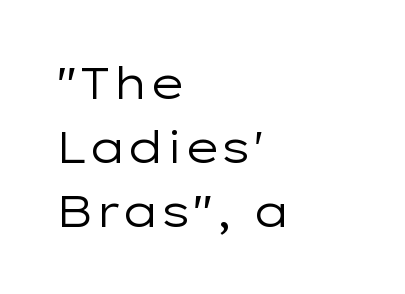
{"serif": "no", "italic": "no", "bold": "no", "weight": "regular", "width": "wide", "stroke_contrast": "low", "x_height": "medium", "monospaced": "no", "underline": "no", "align": "left", "line_spacing": "normal", "line_spacing_ratio": 1.46, "letter_spacing": "normal", "letter_spacing_em": 0.0, "glyph_px": 44}
